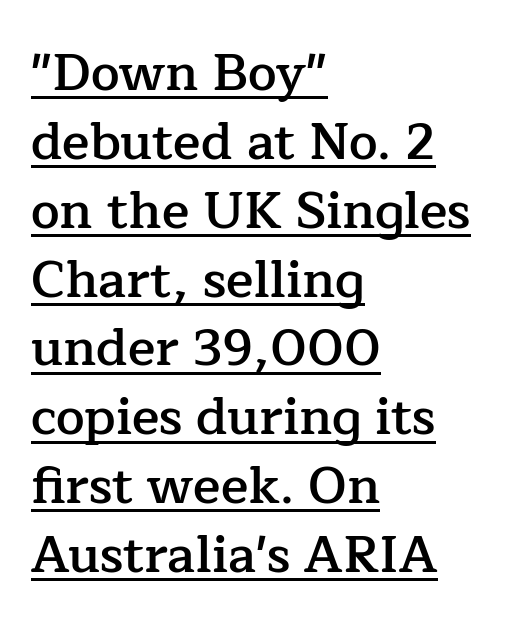
The image shows 51 px semibold serif type, upright; set left-aligned, normal line spacing (1.35x), normal letter spacing, underlined; low stroke contrast and a medium x-height.
